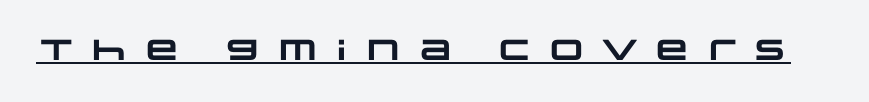
Q: Is the text bold? A: Yes.
Q: Is the typeface a serif or a sans-serif typeface? A: Sans-serif.
Q: Is the text underlined? A: Yes.
Q: Is the spacing between letters normal or unusually wide? A: Unusually wide.
Q: Width (condensed, normal, or wide)? A: Wide.
Q: Stroke contrast? A: Low.
Q: x-height? A: Large.
Q: Monospaced? A: No.
